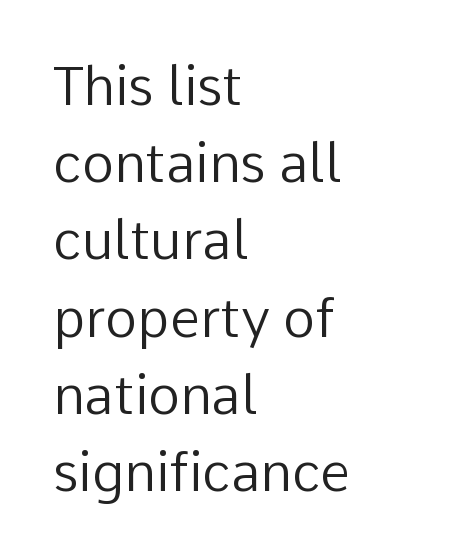
The image shows 54 px regular-weight sans-serif type, upright; set left-aligned, normal line spacing (1.43x), normal letter spacing, not underlined; low stroke contrast and a medium x-height.
